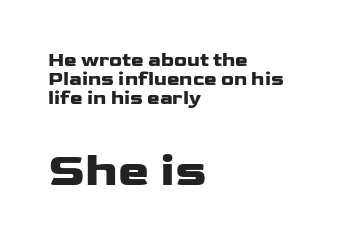
Q: Is the text bold? A: Yes.
Q: Is the text italic (slanted)? A: No, it is upright.
Q: Is the typeface a serif or a sans-serif typeface? A: Sans-serif.
Q: Is the text underlined? A: No.
Q: How is the paragraph aligned? A: Left-aligned.
Q: Is the spacing between letters normal or unusually wide? A: Normal.
Q: Is the spacing between lines tight, normal or loose? A: Tight.
Q: Which block of text is set in a larger size, the first (top) or the second (bottom)? A: The second (bottom) one.
Q: Width (condensed, normal, or wide)? A: Wide.
Q: Stroke contrast? A: Low.
Q: x-height? A: Medium.
Q: Monospaced? A: No.
